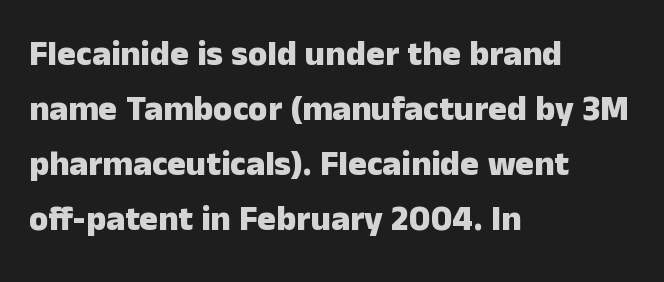
Q: Is the text bold? A: Yes.
Q: Is the text italic (slanted)? A: No, it is upright.
Q: Is the typeface a serif or a sans-serif typeface? A: Sans-serif.
Q: Is the text underlined? A: No.
Q: How is the paragraph aligned? A: Left-aligned.
Q: Is the spacing between letters normal or unusually wide? A: Normal.
Q: Is the spacing between lines tight, normal or loose? A: Normal.
Q: Width (condensed, normal, or wide)? A: Normal.
Q: Stroke contrast? A: Low.
Q: x-height? A: Medium.
Q: Monospaced? A: No.
